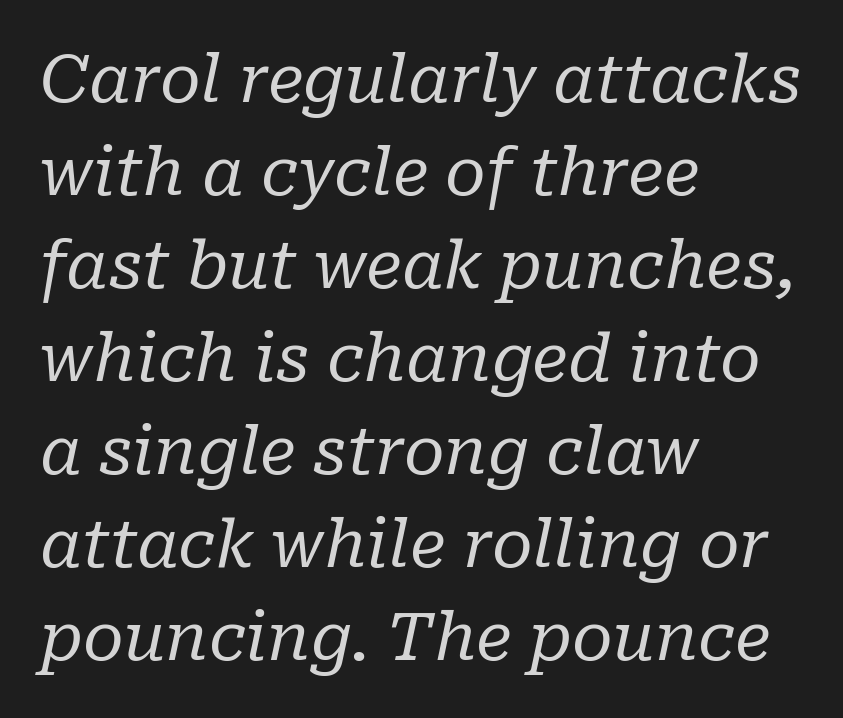
Q: Is the text bold? A: No.
Q: Is the text italic (slanted)? A: Yes, it leans right by about 10 degrees.
Q: Is the typeface a serif or a sans-serif typeface? A: Serif.
Q: Is the text underlined? A: No.
Q: How is the paragraph aligned? A: Left-aligned.
Q: Is the spacing between letters normal or unusually wide? A: Normal.
Q: Is the spacing between lines tight, normal or loose? A: Normal.
Q: Width (condensed, normal, or wide)? A: Normal.
Q: Stroke contrast? A: Low.
Q: x-height? A: Medium.
Q: Monospaced? A: No.
